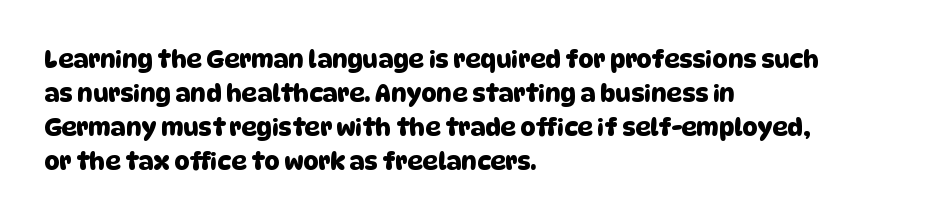
The image shows 24 px text type; set left-aligned, normal line spacing (1.42x), normal letter spacing, not underlined.
